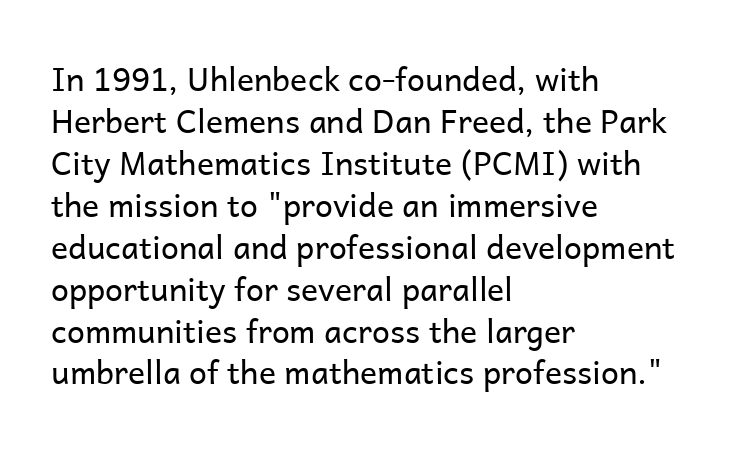
{"serif": "no", "italic": "no", "bold": "no", "weight": "regular", "width": "normal", "stroke_contrast": "low", "x_height": "medium", "monospaced": "no", "underline": "no", "align": "left", "line_spacing": "normal", "line_spacing_ratio": 1.31, "letter_spacing": "normal", "letter_spacing_em": 0.0, "glyph_px": 32}
